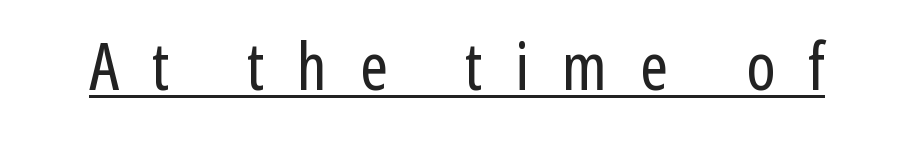
Q: Is the text bold? A: No.
Q: Is the text italic (slanted)? A: No, it is upright.
Q: Is the typeface a serif or a sans-serif typeface? A: Sans-serif.
Q: Is the text underlined? A: Yes.
Q: Is the spacing between letters normal or unusually wide? A: Unusually wide.
Q: Width (condensed, normal, or wide)? A: Condensed.
Q: Stroke contrast? A: Low.
Q: x-height? A: Medium.
Q: Monospaced? A: No.
